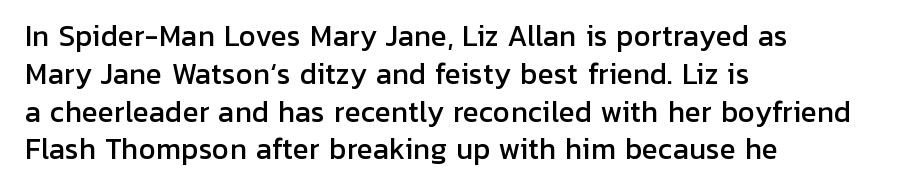
{"italic": "no", "underline": "no", "align": "left", "line_spacing": "normal", "line_spacing_ratio": 1.4, "letter_spacing": "normal", "letter_spacing_em": 0.0, "glyph_px": 27}
